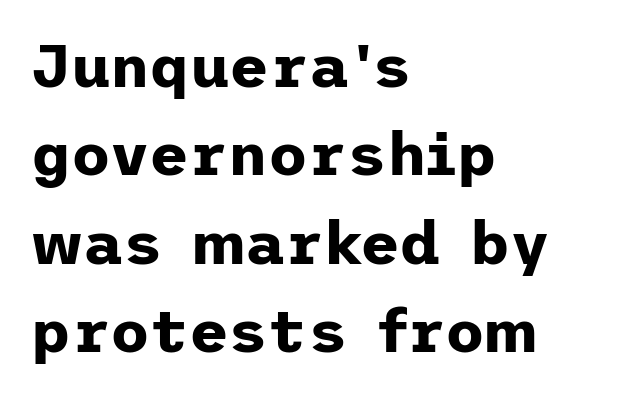
Letterform terminals end flat and unadorned throughout the passage. Typographic density is high because the face is bold. Does the leading feel generous? No, just average. Italic? Not at all — the glyphs are vertical. Letters rest on an invisible, unmarked baseline. Each line starts at the same left margin while the right side varies.
